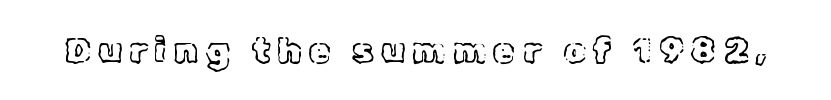
Clear beneath every line of the passage. Character widths vary here, with narrow letters taking less room than wide ones. The specimen reads as upright at a glance. The passage shown has open, widely tracked lettering throughout.
